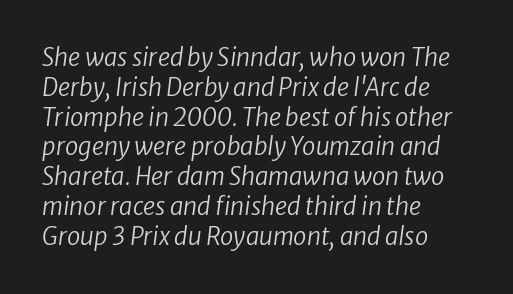
Type without underlining. Summary of weight: not heavy and not bold. These lines were composed using italics. What stands out about the letter spacing? Nothing — it is the standard amount.
